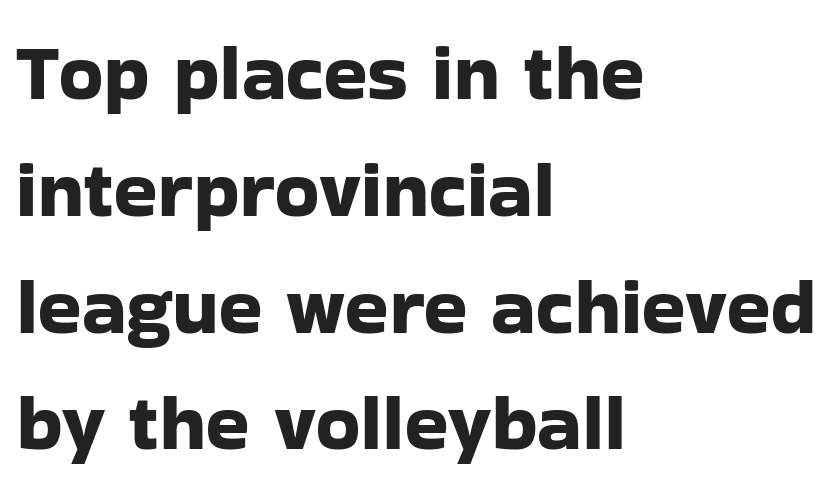
Q: Is the text italic (slanted)? A: No, it is upright.
Q: Is the typeface a serif or a sans-serif typeface? A: Sans-serif.
Q: Is the text underlined? A: No.
Q: How is the paragraph aligned? A: Left-aligned.
Q: Is the spacing between letters normal or unusually wide? A: Normal.
Q: Is the spacing between lines tight, normal or loose? A: Normal.
Q: Width (condensed, normal, or wide)? A: Normal.
Q: Stroke contrast? A: Low.
Q: x-height? A: Medium.
Q: Monospaced? A: No.
